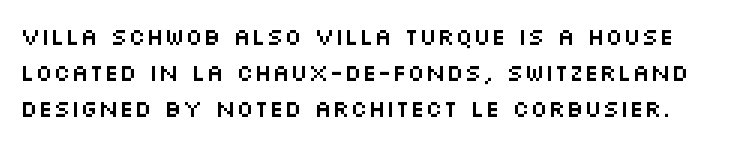
Q: Is the text italic (slanted)? A: No, it is upright.
Q: Is the text underlined? A: No.
Q: Is the spacing between letters normal or unusually wide? A: Normal.
Q: Is the spacing between lines tight, normal or loose? A: Normal.
